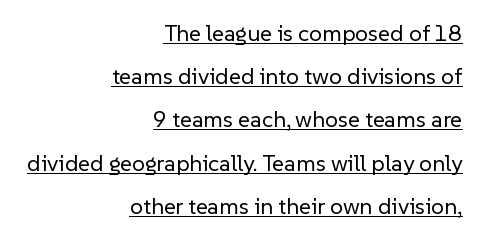
Q: Is the text bold? A: No.
Q: Is the text italic (slanted)? A: No, it is upright.
Q: Is the text underlined? A: Yes.
Q: How is the paragraph aligned? A: Right-aligned.
Q: Is the spacing between letters normal or unusually wide? A: Normal.
